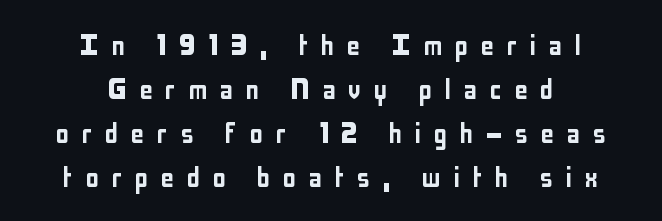
A typesetter would call this proportional, since set widths differ per character. Does the copy run flush right? No — it is centered line by line. The glyphs in this specimen are sans serif. If you measured baseline to baseline, you'd find a middling distance.
